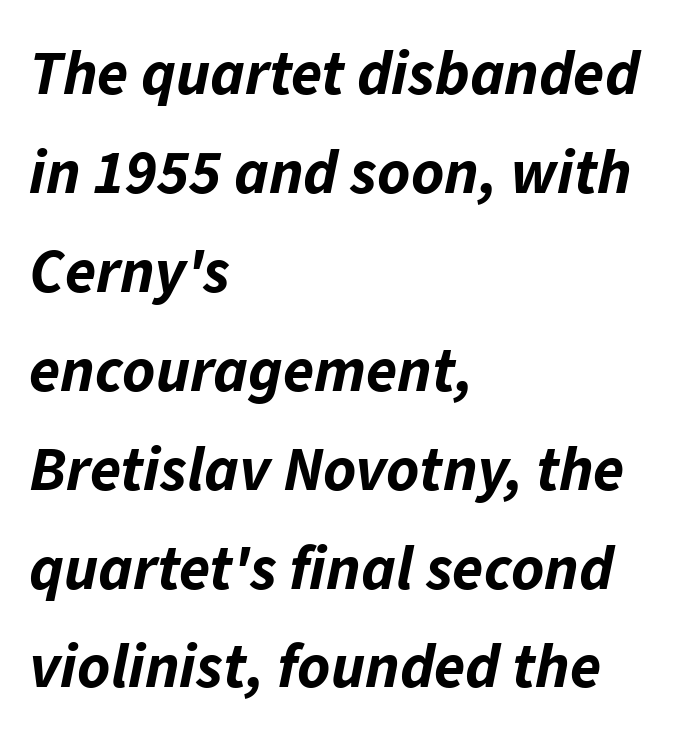
The image shows 63 px bold type, italic (leaning right); set left-aligned, normal line spacing (1.57x), normal letter spacing, not underlined; low stroke contrast and a medium x-height.
